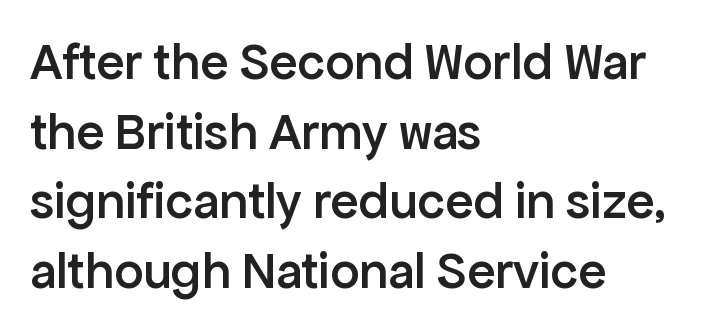
The image shows 52 px semibold sans-serif type, upright; set left-aligned, normal line spacing (1.34x), normal letter spacing, not underlined; low stroke contrast and a medium x-height.
